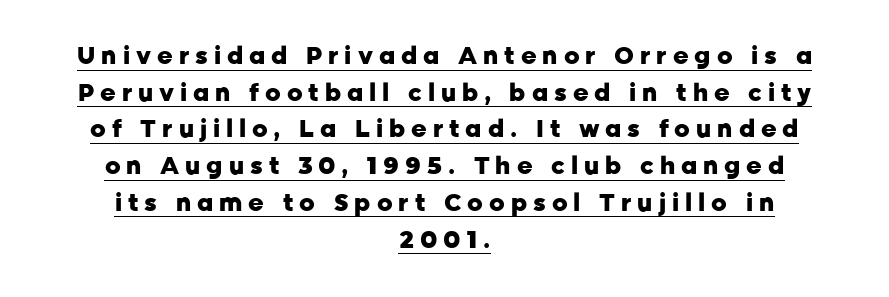
Line starts and ends both wander, symmetrically. You can see a thin bar hugging the bottom of the glyphs. Tracking here is generous; glyphs stand well apart from one another. Notice how the stems are strictly vertical — no italics here. Thick stems and heavy bowls — unmistakably bold.
